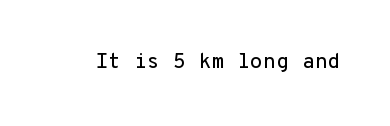
{"italic": "no", "underline": "no", "letter_spacing": "normal", "letter_spacing_em": 0.0, "glyph_px": 21}
